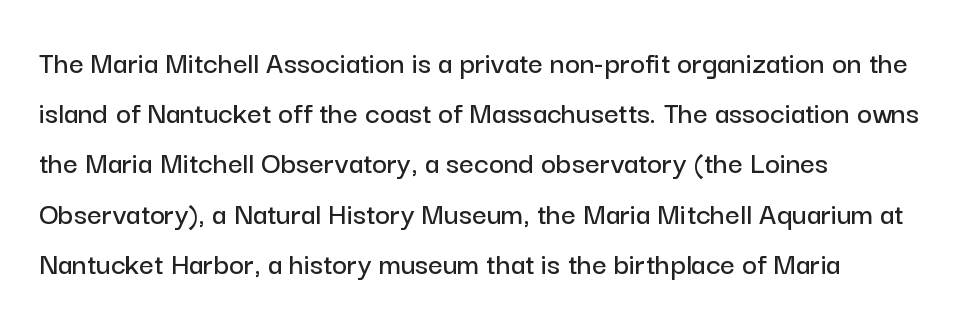
Do the characters align in a grid? No, the font is proportional. Style check: upright. You can tell from the bare stems that sans-serif type was used. This sample is left-justified, so line endings fall wherever the words run out. The gaps between neighbouring characters are ordinary and unremarkable. Interline gaps are of average width in this sample.
